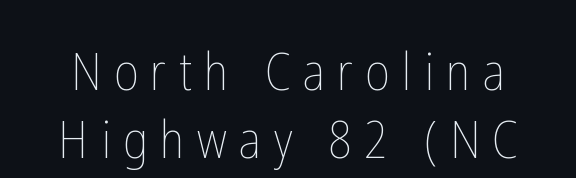
The image shows 52 px thin, condensed type, upright; set normal line spacing (1.31x), unusually wide letter spacing (+0.24 em), not underlined; low stroke contrast and a medium x-height.
